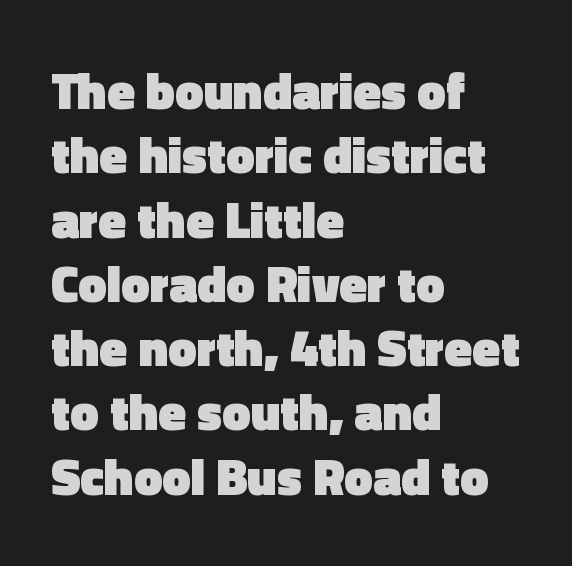
The image shows 51 px heavy sans-serif type, upright; set left-aligned, normal line spacing (1.26x), normal letter spacing, not underlined; a medium x-height.
